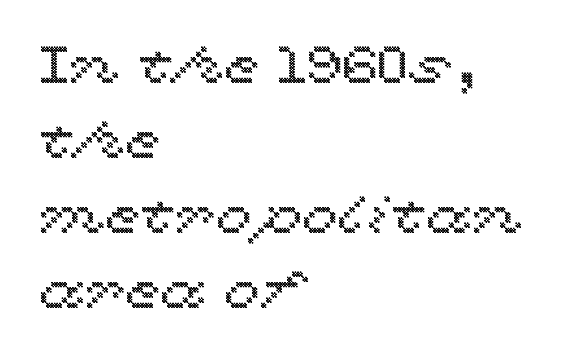
Q: Is the text italic (slanted)? A: Yes.
Q: Is the text underlined? A: No.
Q: How is the paragraph aligned? A: Left-aligned.
Q: Is the spacing between letters normal or unusually wide? A: Normal.
Q: Is the spacing between lines tight, normal or loose? A: Normal.
Q: Width (condensed, normal, or wide)? A: Wide.
Q: x-height? A: Medium.
Q: Monospaced? A: No.
